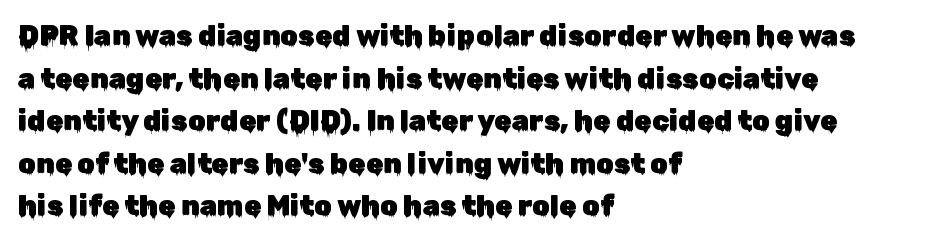
The image shows 28 px sans-serif type, upright; set left-aligned, normal line spacing (1.52x), normal letter spacing, not underlined; low stroke contrast and a medium x-height.
